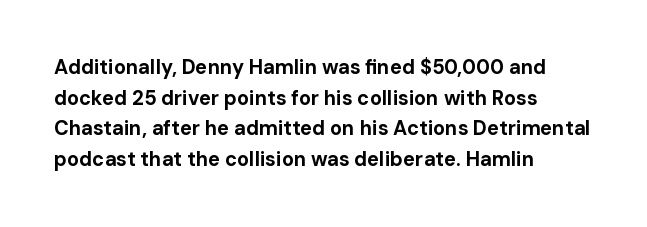
Q: Is the text bold? A: Yes.
Q: Is the text italic (slanted)? A: No, it is upright.
Q: Is the text underlined? A: No.
Q: How is the paragraph aligned? A: Left-aligned.
Q: Is the spacing between letters normal or unusually wide? A: Normal.
Q: Is the spacing between lines tight, normal or loose? A: Normal.
